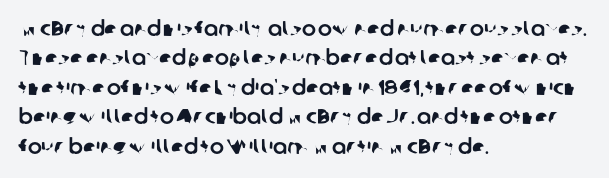
The image shows 21 px text type; set left-aligned, normal line spacing (1.4x), normal letter spacing, not underlined.
